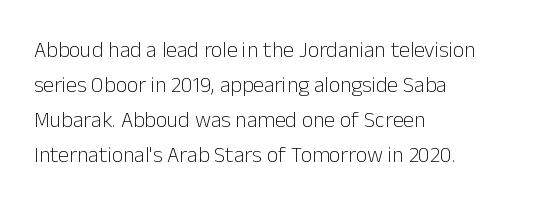
The image shows 22 px text type, upright; set left-aligned, normal line spacing (1.59x), normal letter spacing, not underlined.
